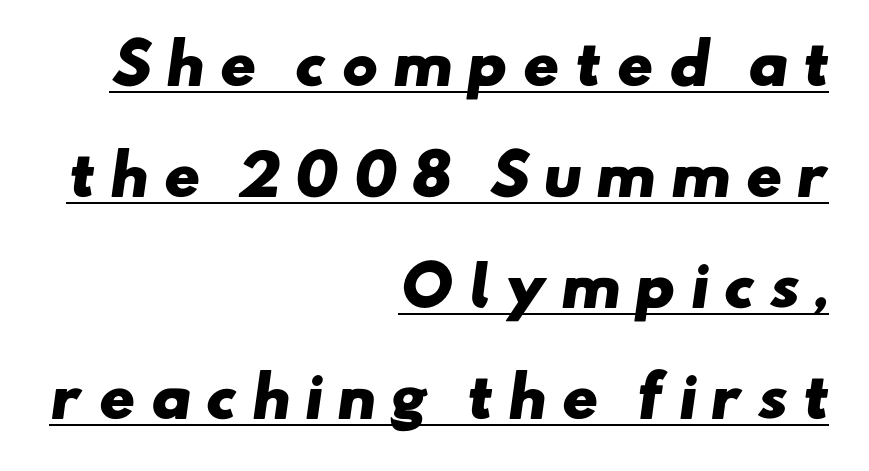
The image shows 55 px heavy, wide sans-serif type; set right-aligned, loose line spacing (2.02x), unusually wide letter spacing (+0.25 em), underlined; low stroke contrast and a small x-height.
